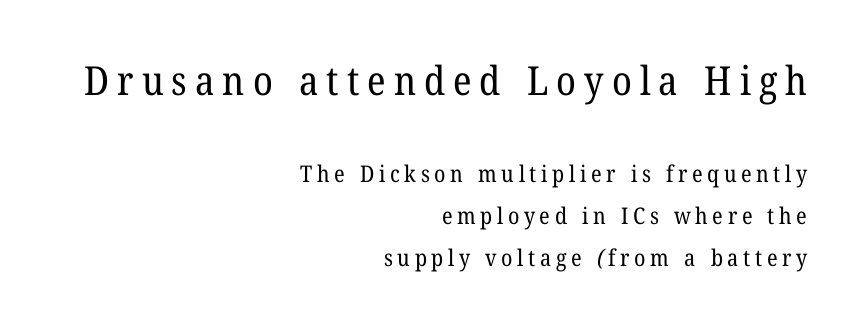
Q: Is the text bold? A: No.
Q: Is the typeface a serif or a sans-serif typeface? A: Serif.
Q: Is the text underlined? A: No.
Q: How is the paragraph aligned? A: Right-aligned.
Q: Is the spacing between letters normal or unusually wide? A: Unusually wide.
Q: Which block of text is set in a larger size, the first (top) or the second (bottom)? A: The first (top) one.
Q: Width (condensed, normal, or wide)? A: Normal.
Q: Stroke contrast? A: Low.
Q: x-height? A: Medium.
Q: Monospaced? A: No.
